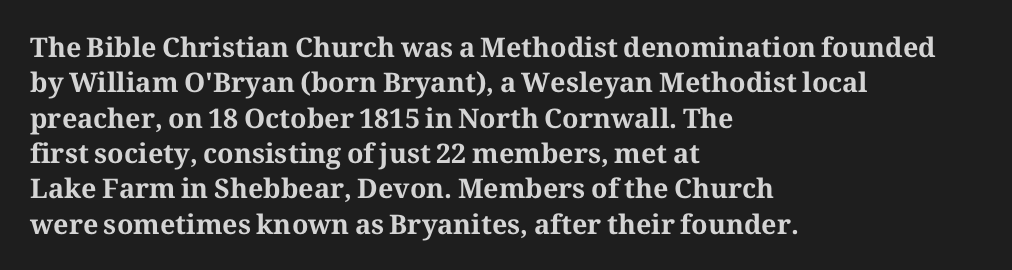
{"italic": "no", "bold": "yes", "underline": "no", "align": "left", "line_spacing": "normal", "line_spacing_ratio": 1.31, "letter_spacing": "normal", "letter_spacing_em": 0.0, "glyph_px": 27}
